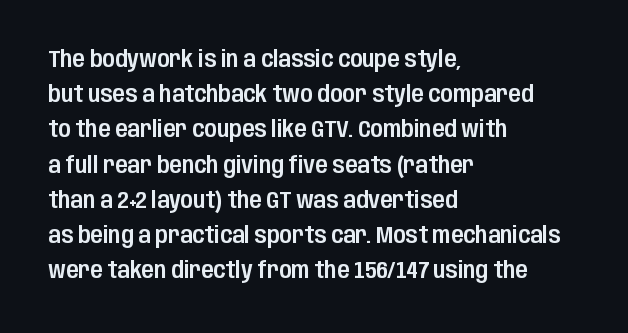
The image shows 23 px text type, upright; set left-aligned, normal line spacing (1.53x), normal letter spacing, not underlined.
